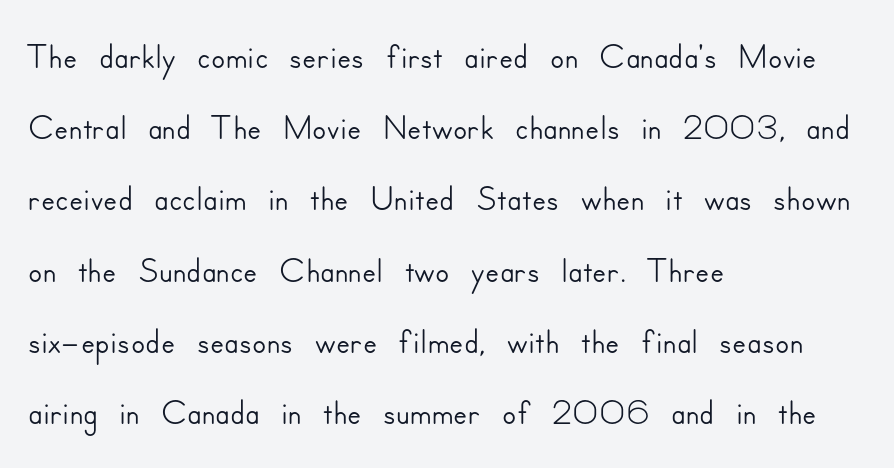
{"serif": "no", "italic": "no", "width": "normal", "stroke_contrast": "low", "x_height": "small", "monospaced": "no", "underline": "no", "align": "left", "line_spacing": "normal", "line_spacing_ratio": 1.37, "letter_spacing": "normal", "letter_spacing_em": 0.0, "glyph_px": 52}
